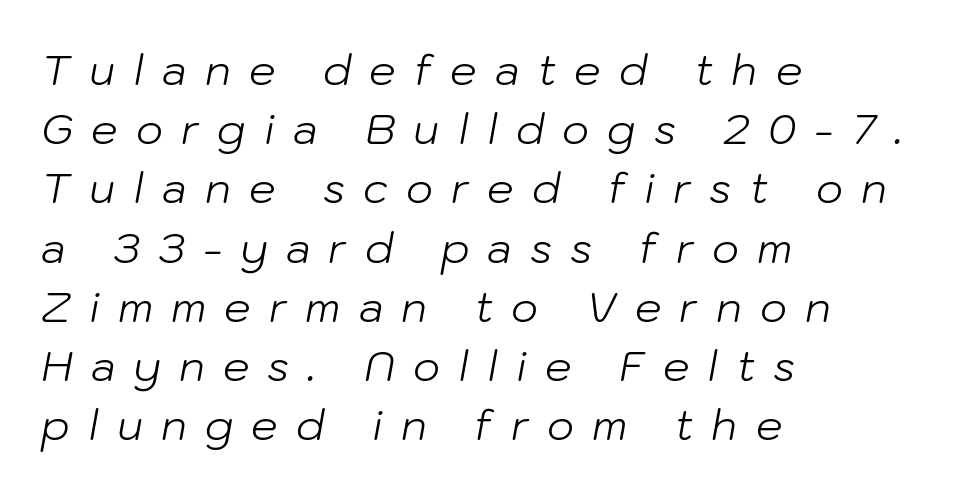
The image shows 42 px light type, italic (leaning right); set left-aligned, normal line spacing (1.41x), unusually wide letter spacing (+0.43 em), not underlined; low stroke contrast and a medium x-height.
